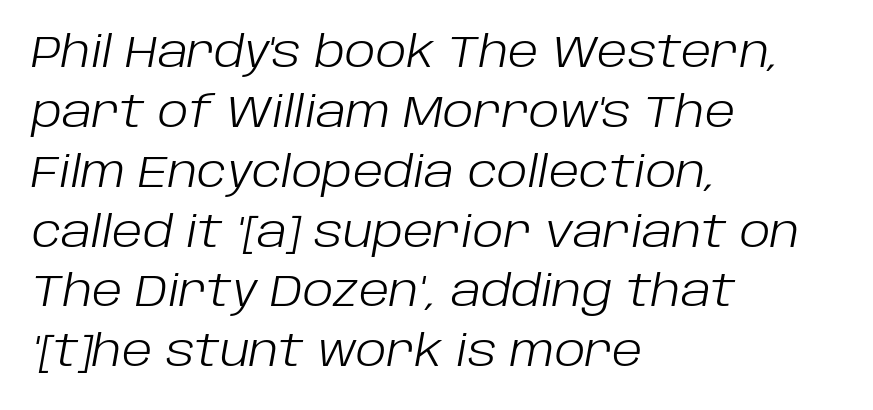
Q: Is the text bold? A: No.
Q: Is the text italic (slanted)? A: Yes, it leans right by about 10 degrees.
Q: Is the text underlined? A: No.
Q: How is the paragraph aligned? A: Left-aligned.
Q: Is the spacing between letters normal or unusually wide? A: Normal.
Q: Is the spacing between lines tight, normal or loose? A: Normal.
Q: Width (condensed, normal, or wide)? A: Normal.
Q: Stroke contrast? A: Low.
Q: x-height? A: Large.
Q: Monospaced? A: No.
